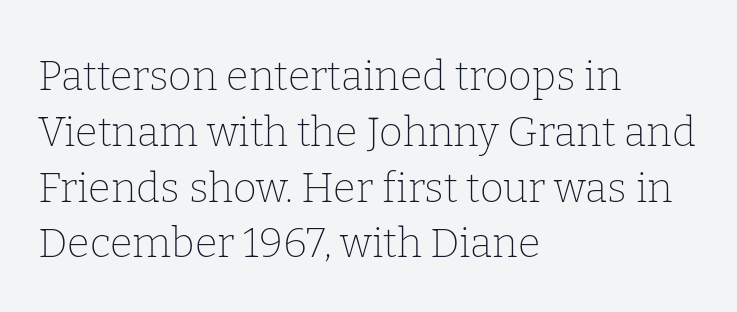
{"serif": "yes", "italic": "no", "bold": "no", "weight": "thin", "width": "normal", "stroke_contrast": "low", "x_height": "medium", "monospaced": "no", "underline": "no", "align": "left", "line_spacing": "normal", "line_spacing_ratio": 1.36, "letter_spacing": "normal", "letter_spacing_em": 0.0, "glyph_px": 41}
